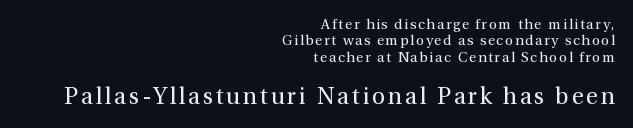
Q: Is the text bold? A: No.
Q: Is the text italic (slanted)? A: No, it is upright.
Q: Is the text underlined? A: No.
Q: How is the paragraph aligned? A: Right-aligned.
Q: Which block of text is set in a larger size, the first (top) or the second (bottom)? A: The second (bottom) one.
